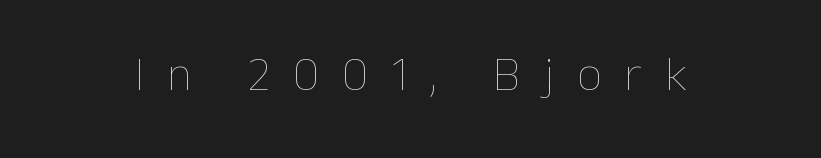
The image shows 49 px thin type, upright; set centered, unusually wide letter spacing (+0.47 em), not underlined; low stroke contrast and a medium x-height.
